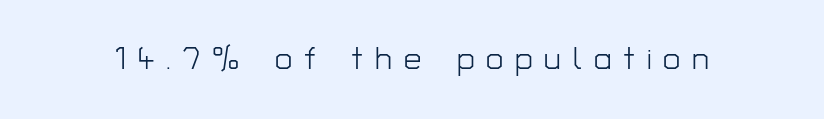
{"serif": "no", "italic": "no", "bold": "no", "weight": "light", "width": "normal", "stroke_contrast": "low", "x_height": "medium", "monospaced": "no", "underline": "no", "letter_spacing": "wide", "letter_spacing_em": 0.38, "glyph_px": 31}
